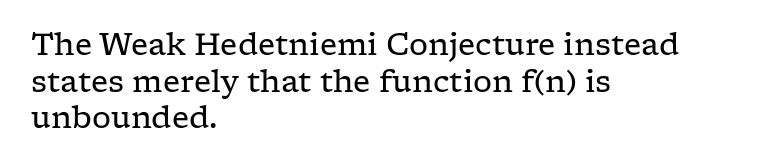
Q: Is the text bold? A: No.
Q: Is the text italic (slanted)? A: No, it is upright.
Q: Is the typeface a serif or a sans-serif typeface? A: Serif.
Q: Is the text underlined? A: No.
Q: How is the paragraph aligned? A: Left-aligned.
Q: Is the spacing between letters normal or unusually wide? A: Normal.
Q: Width (condensed, normal, or wide)? A: Wide.
Q: Stroke contrast? A: Low.
Q: x-height? A: Medium.
Q: Monospaced? A: No.
